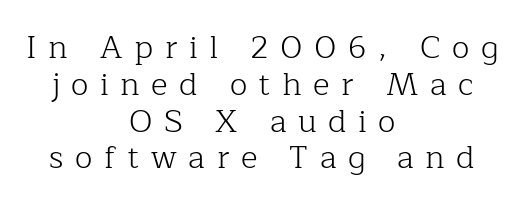
{"serif": "yes", "italic": "no", "bold": "no", "weight": "light", "width": "normal", "stroke_contrast": "low", "x_height": "medium", "monospaced": "no", "underline": "no", "align": "center", "line_spacing": "tight", "line_spacing_ratio": 1.15, "letter_spacing": "wide", "letter_spacing_em": 0.36, "glyph_px": 32}
